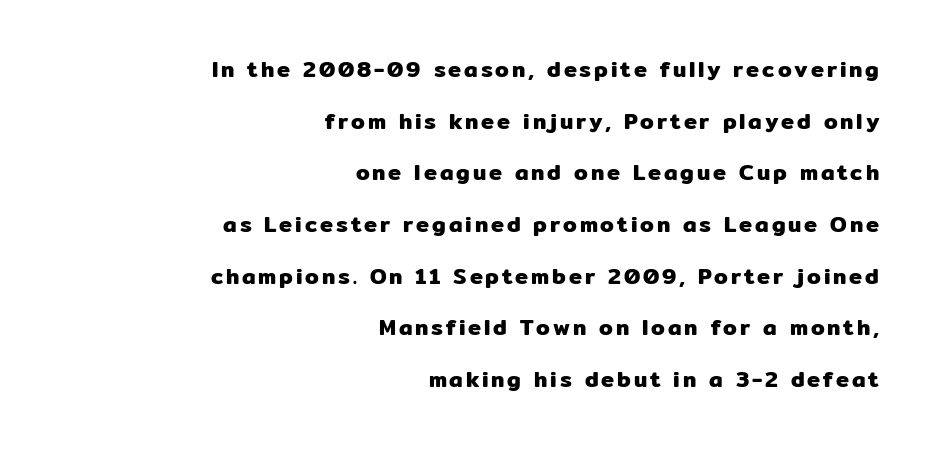
Designer's note — italics off, roman on. Each line ends at the same right margin while the left side varies. Check under the words: just untouched page. Students, observe: this is what heavily led, spacious text looks like.
